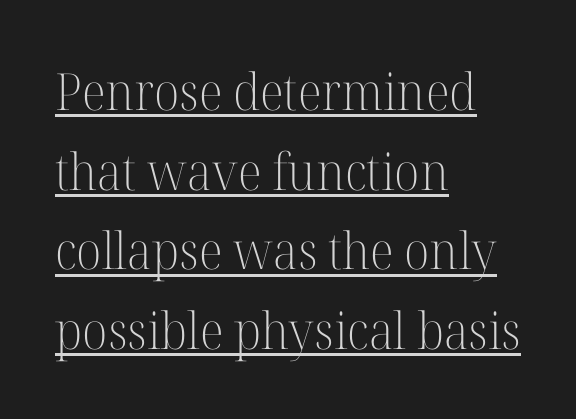
Q: Is the text bold? A: No.
Q: Is the text italic (slanted)? A: No, it is upright.
Q: Is the typeface a serif or a sans-serif typeface? A: Serif.
Q: Is the text underlined? A: Yes.
Q: How is the paragraph aligned? A: Left-aligned.
Q: Is the spacing between letters normal or unusually wide? A: Normal.
Q: Is the spacing between lines tight, normal or loose? A: Normal.
Q: Width (condensed, normal, or wide)? A: Normal.
Q: Stroke contrast? A: High.
Q: x-height? A: Medium.
Q: Monospaced? A: No.
